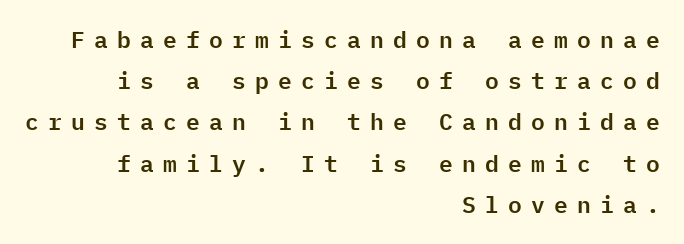
{"italic": "no", "underline": "no", "align": "right", "line_spacing_ratio": 1.79, "letter_spacing": "wide", "letter_spacing_em": 0.4, "glyph_px": 23}
